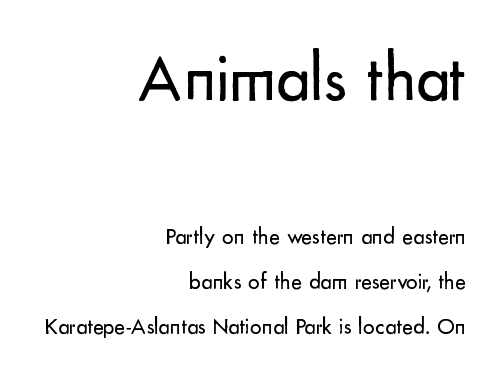
Q: Is the text bold? A: No.
Q: Is the text italic (slanted)? A: No, it is upright.
Q: Is the typeface a serif or a sans-serif typeface? A: Sans-serif.
Q: Is the text underlined? A: No.
Q: How is the paragraph aligned? A: Right-aligned.
Q: Is the spacing between letters normal or unusually wide? A: Normal.
Q: Is the spacing between lines tight, normal or loose? A: Loose.
Q: Which block of text is set in a larger size, the first (top) or the second (bottom)? A: The first (top) one.
Q: Width (condensed, normal, or wide)? A: Normal.
Q: Stroke contrast? A: Low.
Q: x-height? A: Small.
Q: Monospaced? A: No.
